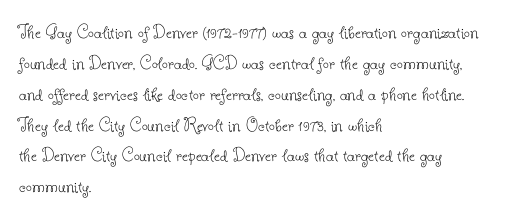
{"italic": "no", "bold": "no", "underline": "no", "align": "left", "line_spacing": "normal", "line_spacing_ratio": 1.47, "letter_spacing": "normal", "letter_spacing_em": 0.0, "glyph_px": 21}
